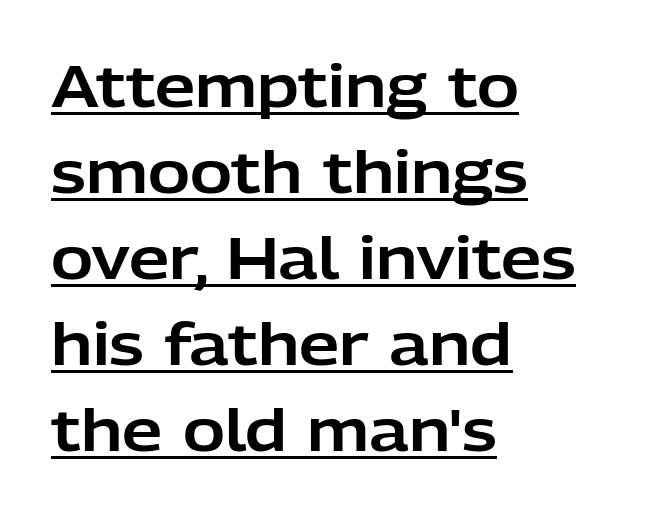
In terms of letterspacing, this is plain default setting. A typesetter would label this face a sans. The leading is moderate, giving the passage an even texture. The compositor pushed each line to the left boundary. Quick note: not italic, upright. This rendering features underlined lettering.
